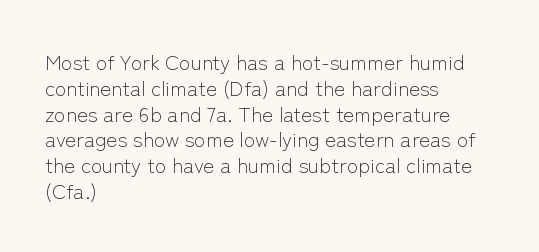
Visually the block forms a straight wall on the left and a jagged coastline on the right. This sample uses plain, unmodified letter spacing. The face looks like a standard text weight, possibly lighter. Check under the words: just untouched page. Does the lettering tilt? It doesn't — this is upright.
